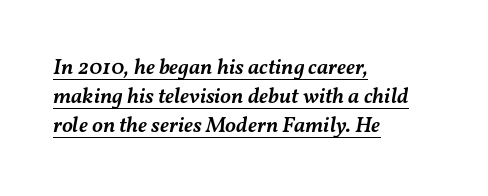
Q: Is the text bold? A: Semi-bold.
Q: Is the text italic (slanted)? A: Yes, it leans right by about 11 degrees.
Q: Is the text underlined? A: Yes.
Q: How is the paragraph aligned? A: Left-aligned.
Q: Is the spacing between letters normal or unusually wide? A: Normal.
Q: Is the spacing between lines tight, normal or loose? A: Normal.
